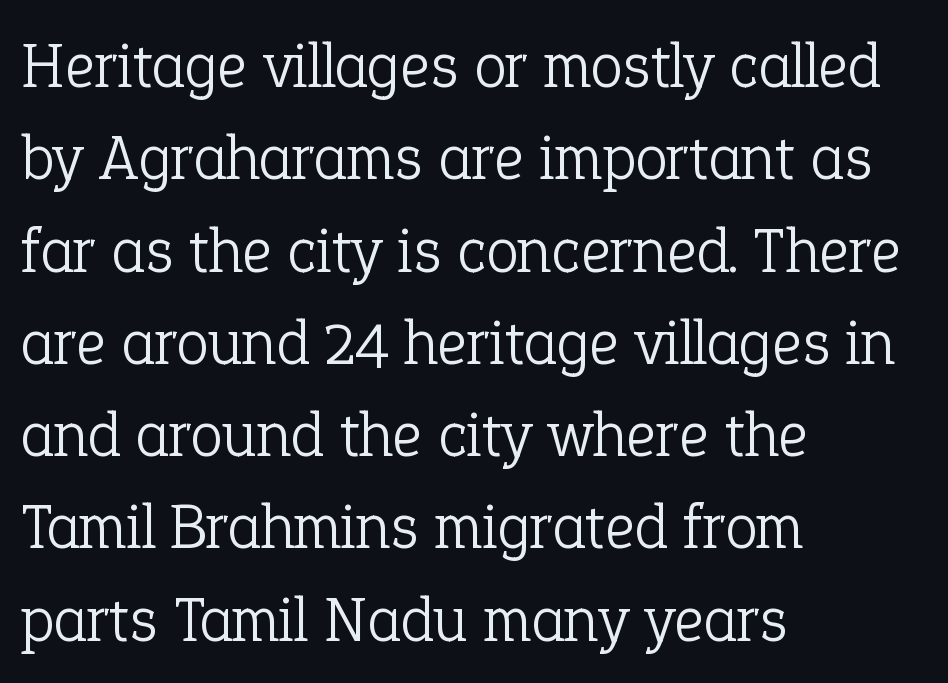
The typography opts for an upright posture over an oblique one. Varying glyph widths throughout — classic text-font behaviour. This reads as an unemphasized weight, regular at the heaviest. Quick note: interline space is typical.
